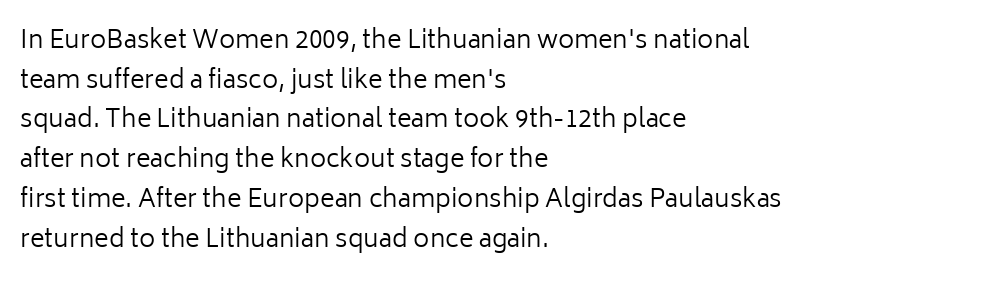
No italicization has been applied; the sample stays upright. Which margin do the lines hug? The left one — the right edge is uneven. Interline gaps are of average width in this sample. Descender tails drop into unmarked territory.
